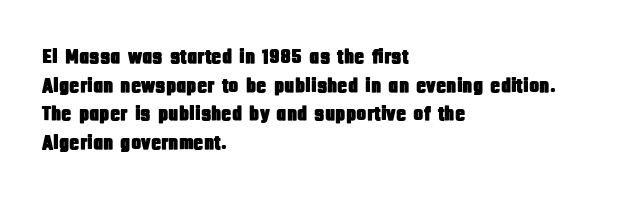
{"italic": "no", "underline": "no", "align": "left", "line_spacing": "normal", "line_spacing_ratio": 1.36, "letter_spacing": "normal", "letter_spacing_em": 0.0, "glyph_px": 21}
